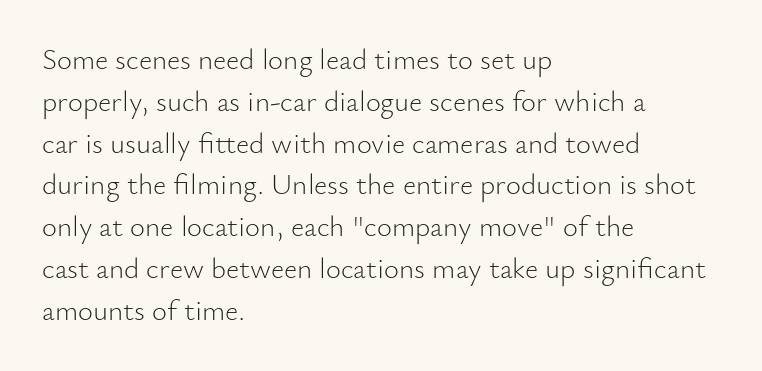
{"serif": "no", "italic": "no", "bold": "no", "weight": "light", "width": "normal", "stroke_contrast": "low", "x_height": "small", "monospaced": "no", "underline": "no", "align": "left", "line_spacing": "normal", "line_spacing_ratio": 1.44, "letter_spacing": "normal", "letter_spacing_em": 0.0, "glyph_px": 29}
